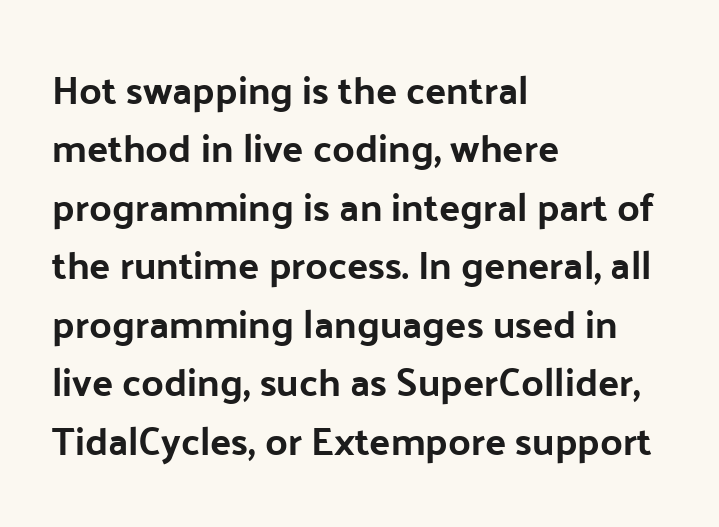
Q: Is the text bold? A: Yes.
Q: Is the text italic (slanted)? A: No, it is upright.
Q: Is the typeface a serif or a sans-serif typeface? A: Sans-serif.
Q: Is the text underlined? A: No.
Q: How is the paragraph aligned? A: Left-aligned.
Q: Is the spacing between letters normal or unusually wide? A: Normal.
Q: Is the spacing between lines tight, normal or loose? A: Normal.
Q: Width (condensed, normal, or wide)? A: Normal.
Q: Stroke contrast? A: Low.
Q: x-height? A: Medium.
Q: Monospaced? A: No.
